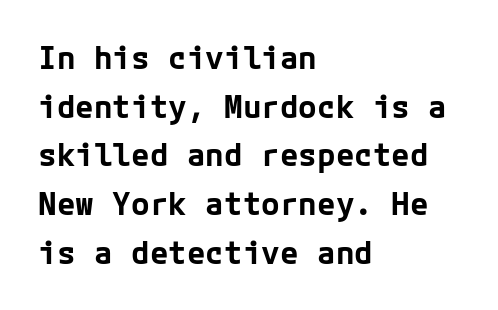
Q: Is the text bold? A: Yes.
Q: Is the text italic (slanted)? A: No, it is upright.
Q: Is the typeface a serif or a sans-serif typeface? A: Sans-serif.
Q: Is the text underlined? A: No.
Q: How is the paragraph aligned? A: Left-aligned.
Q: Is the spacing between letters normal or unusually wide? A: Normal.
Q: Is the spacing between lines tight, normal or loose? A: Normal.
Q: Width (condensed, normal, or wide)? A: Normal.
Q: Stroke contrast? A: Low.
Q: x-height? A: Medium.
